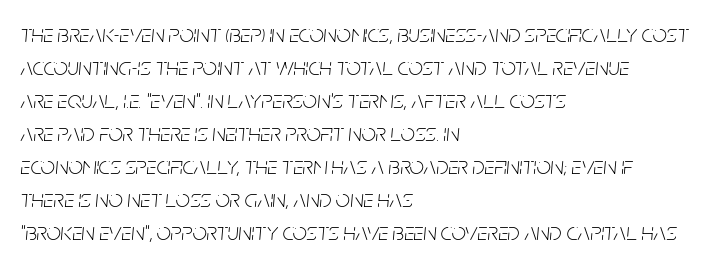
The image shows 25 px text type, italic (leaning right); set left-aligned, normal line spacing (1.32x), normal letter spacing, not underlined.
